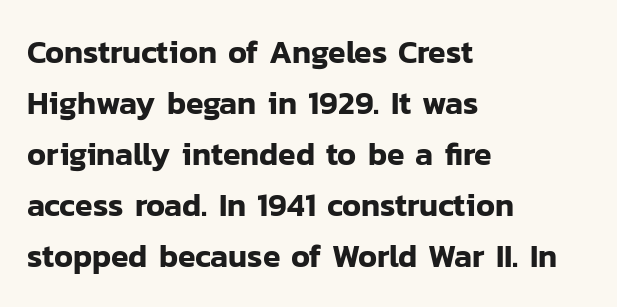
Vertical strokes here are truly vertical. Is this a fixed-width face? No — the glyphs have proportional, varying widths. The string is rendered with underlining switched off. Nothing unusual about the tracking: characters are spaced as the font intends. The setting favours the left margin, as ordinary paragraphs usually do.
